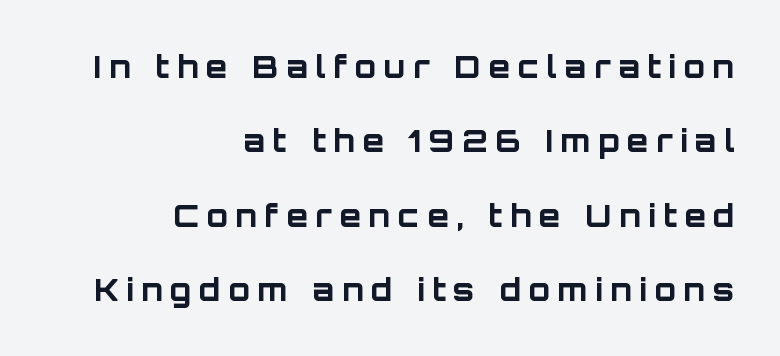
The image shows 31 px bold sans-serif type, upright; set right-aligned, loose line spacing (2.4x), unusually wide letter spacing (+0.25 em), not underlined; low stroke contrast and a large x-height.
